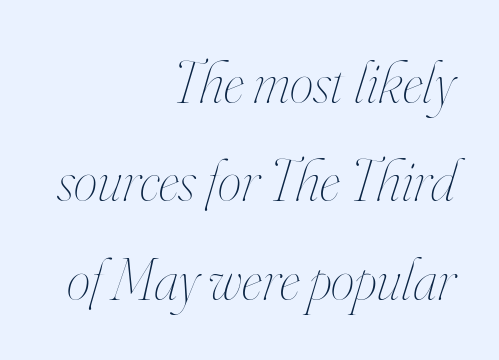
The image shows 60 px thin, condensed type, italic (leaning right); set right-aligned, normal line spacing (1.64x), normal letter spacing, not underlined; high stroke contrast and a small x-height.
